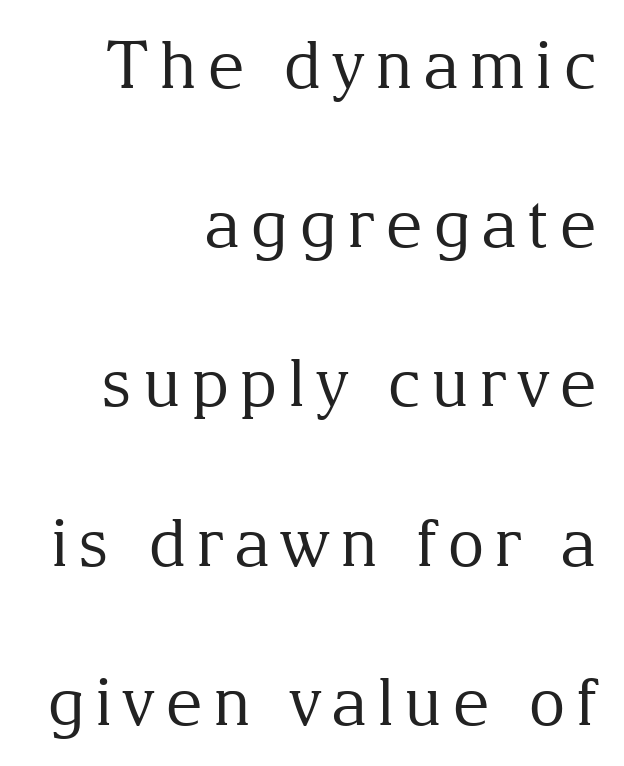
Interline gaps are noticeably wide in this sample. Note the varied advance widths — an 'i' is clearly narrower than an 'm'. Right-aligned paragraph, ragged on the left. Style check: upright. The font family rendered here belongs to the serif group. The letters look calm and open, with moderate or lighter stems.
